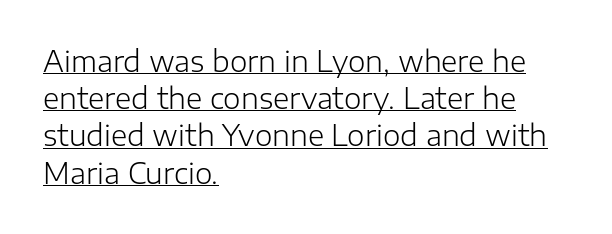
{"serif": "no", "italic": "no", "bold": "no", "weight": "light", "width": "normal", "stroke_contrast": "low", "x_height": "medium", "monospaced": "no", "underline": "yes", "align": "left", "line_spacing": "normal", "line_spacing_ratio": 1.33, "letter_spacing": "normal", "letter_spacing_em": 0.0, "glyph_px": 28}
